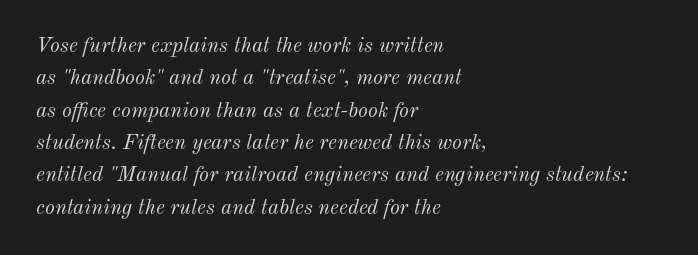
Q: Is the text bold? A: No.
Q: Is the text italic (slanted)? A: Yes, it leans right by about 12 degrees.
Q: Is the text underlined? A: No.
Q: How is the paragraph aligned? A: Left-aligned.
Q: Is the spacing between letters normal or unusually wide? A: Normal.
Q: Is the spacing between lines tight, normal or loose? A: Normal.
